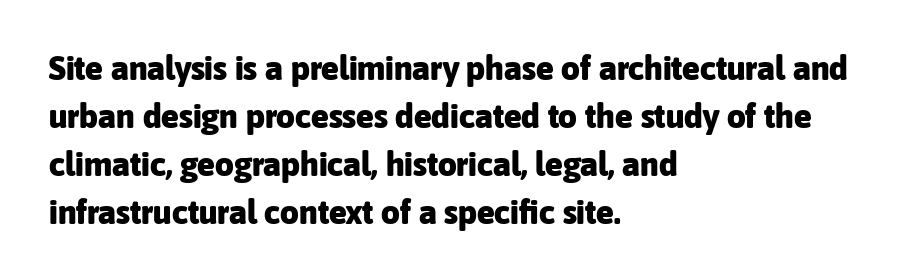
The sample has been set heavy, in full bold. The passage shown has conventional tracking throughout. Here the designer chose a conventional face with non-uniform glyph widths. Reading down the column, the eye jumps a familiar distance to each next line. Quick note: underline off.
